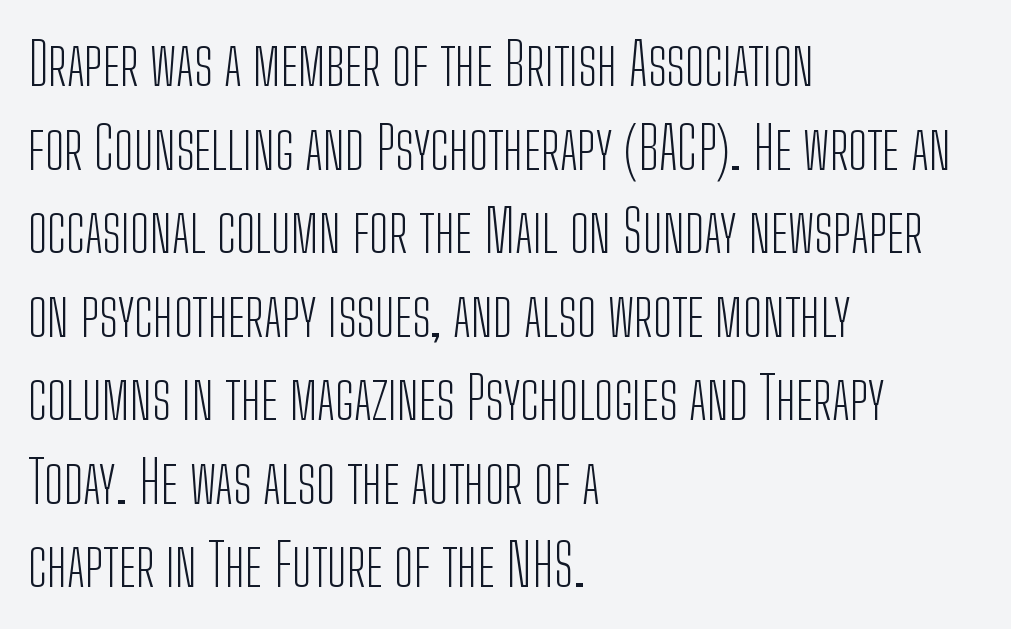
Q: Is the text bold? A: No.
Q: Is the text italic (slanted)? A: No, it is upright.
Q: Is the typeface a serif or a sans-serif typeface? A: Sans-serif.
Q: Is the text underlined? A: No.
Q: How is the paragraph aligned? A: Left-aligned.
Q: Is the spacing between letters normal or unusually wide? A: Normal.
Q: Is the spacing between lines tight, normal or loose? A: Normal.
Q: Width (condensed, normal, or wide)? A: Condensed.
Q: Stroke contrast? A: Low.
Q: x-height? A: Medium.
Q: Monospaced? A: No.
